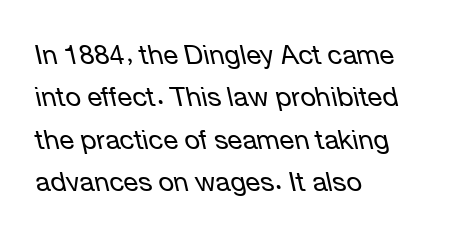
The image shows 27 px text type, italic (leaning left); set left-aligned, normal line spacing (1.57x), normal letter spacing, not underlined.
